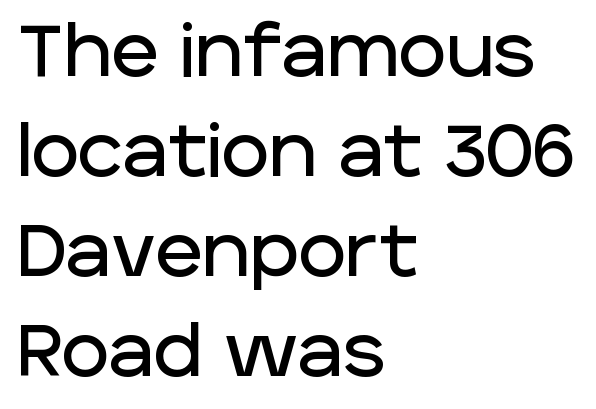
Q: Is the text italic (slanted)? A: No, it is upright.
Q: Is the typeface a serif or a sans-serif typeface? A: Sans-serif.
Q: Is the text underlined? A: No.
Q: How is the paragraph aligned? A: Left-aligned.
Q: Is the spacing between letters normal or unusually wide? A: Normal.
Q: Is the spacing between lines tight, normal or loose? A: Normal.
Q: Width (condensed, normal, or wide)? A: Normal.
Q: Stroke contrast? A: Low.
Q: x-height? A: Large.
Q: Monospaced? A: No.
